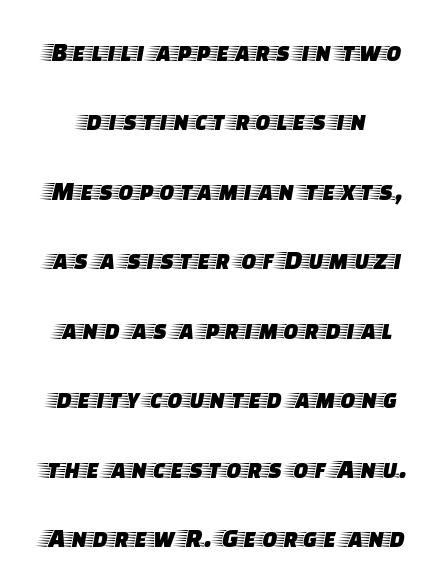
The image shows 28 px wide serif type; set loose line spacing (2.48x), normal letter spacing, not underlined; low stroke contrast and a large x-height.
